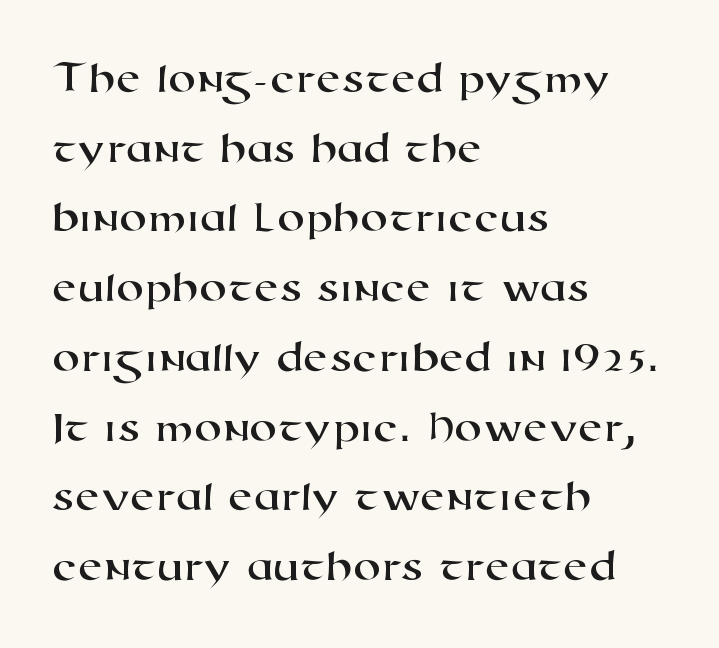
The image shows 45 px wide sans-serif type; set left-aligned, normal line spacing (1.55x), normal letter spacing, not underlined; high stroke contrast and a medium x-height.
